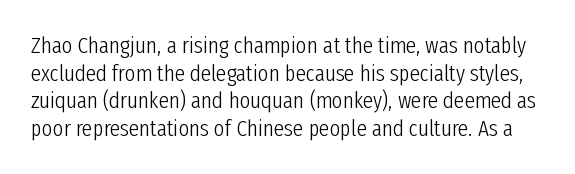
It's the straight-up-and-down kind of type. The gaps between neighbouring characters are ordinary and unremarkable. Summary of weight: not heavy and not bold. Just letters on the line, the space beneath them empty.
